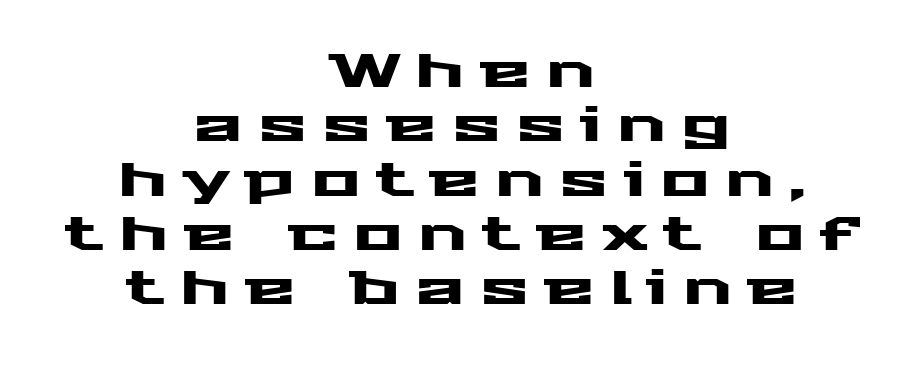
Q: Is the text italic (slanted)? A: No, it is upright.
Q: Is the typeface a serif or a sans-serif typeface? A: Sans-serif.
Q: Is the text underlined? A: No.
Q: How is the paragraph aligned? A: Centered.
Q: Is the spacing between letters normal or unusually wide? A: Unusually wide.
Q: Width (condensed, normal, or wide)? A: Wide.
Q: Stroke contrast? A: Medium.
Q: x-height? A: Medium.
Q: Monospaced? A: No.
